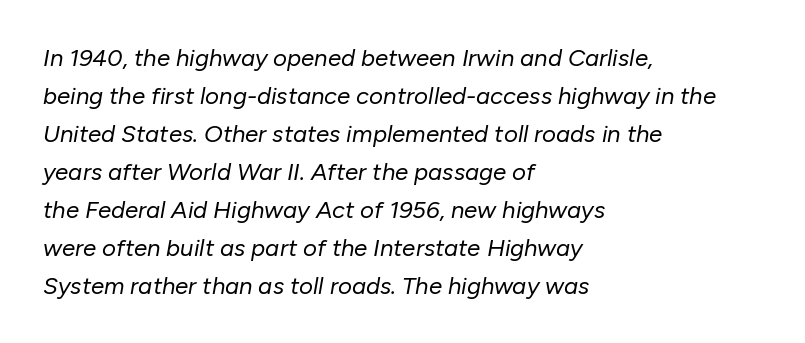
Q: Is the text bold? A: No.
Q: Is the text italic (slanted)? A: Yes, it leans right by about 10 degrees.
Q: Is the text underlined? A: No.
Q: How is the paragraph aligned? A: Left-aligned.
Q: Is the spacing between letters normal or unusually wide? A: Normal.
Q: Is the spacing between lines tight, normal or loose? A: Normal.
